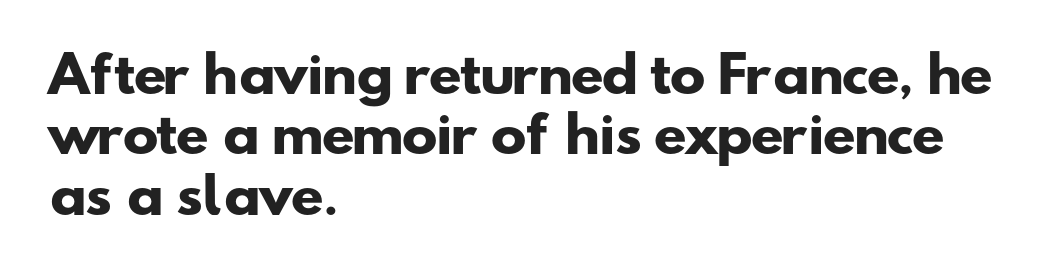
Q: Is the text bold? A: Yes.
Q: Is the typeface a serif or a sans-serif typeface? A: Sans-serif.
Q: Is the text underlined? A: No.
Q: How is the paragraph aligned? A: Left-aligned.
Q: Is the spacing between letters normal or unusually wide? A: Normal.
Q: Is the spacing between lines tight, normal or loose? A: Normal.
Q: Width (condensed, normal, or wide)? A: Wide.
Q: Stroke contrast? A: Low.
Q: x-height? A: Small.
Q: Monospaced? A: No.
